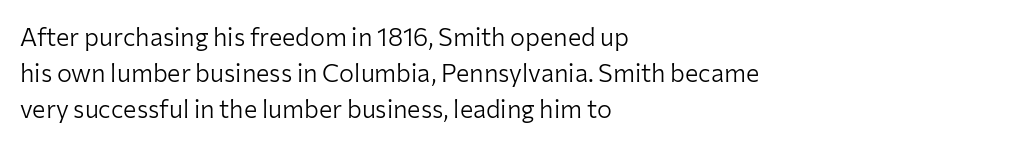
{"italic": "no", "bold": "no", "underline": "no", "align": "left", "line_spacing": "normal", "line_spacing_ratio": 1.44, "letter_spacing": "normal", "letter_spacing_em": 0.0, "glyph_px": 25}
